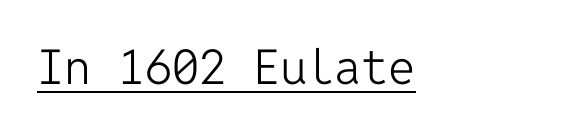
The image shows 48 px light sans-serif type, upright, monospaced; set normal letter spacing, underlined; low stroke contrast and a medium x-height.
